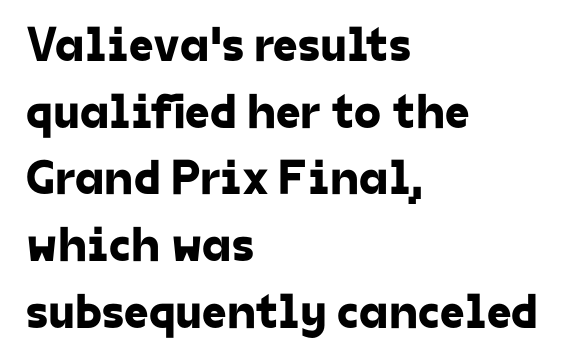
{"serif": "no", "width": "normal", "stroke_contrast": "low", "x_height": "medium", "monospaced": "no", "underline": "no", "align": "left", "line_spacing": "normal", "line_spacing_ratio": 1.36, "letter_spacing": "normal", "letter_spacing_em": 0.0, "glyph_px": 49}
